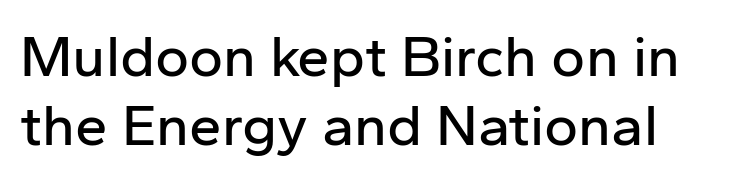
{"serif": "no", "italic": "no", "width": "normal", "stroke_contrast": "low", "x_height": "medium", "monospaced": "no", "underline": "no", "line_spacing_ratio": 1.19, "letter_spacing": "normal", "letter_spacing_em": 0.0, "glyph_px": 58}
